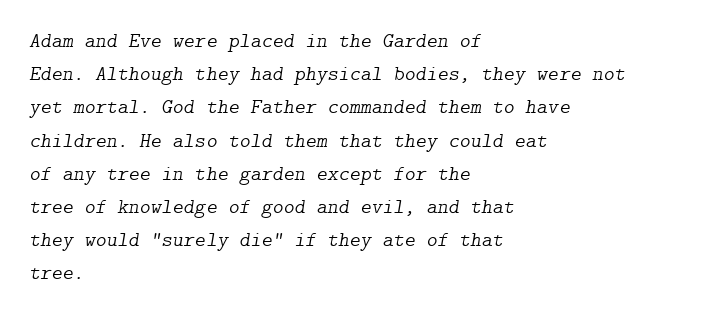
{"italic": "yes", "lean": "right", "slant_degrees": 9, "bold": "no", "underline": "no", "align": "left", "line_spacing": "normal", "line_spacing_ratio": 1.58, "letter_spacing": "normal", "letter_spacing_em": 0.0, "glyph_px": 21}
